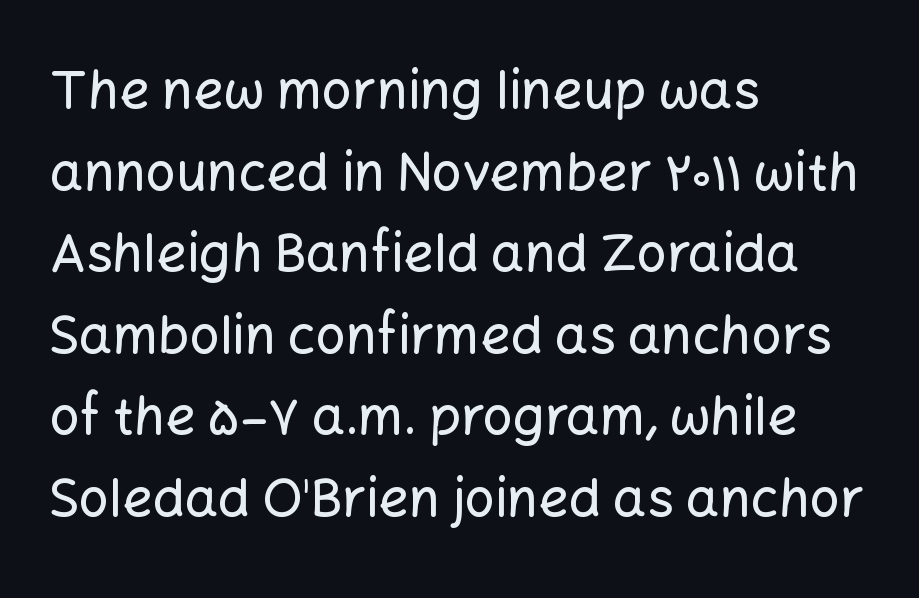
The glyphs in this specimen are sans serif. The block of text has a typical density, with ordinary space between rows. Left-aligned paragraph, ragged on the right. Bare-footed words on every line. The letters sit at their default tracking, neither squeezed nor spread.
